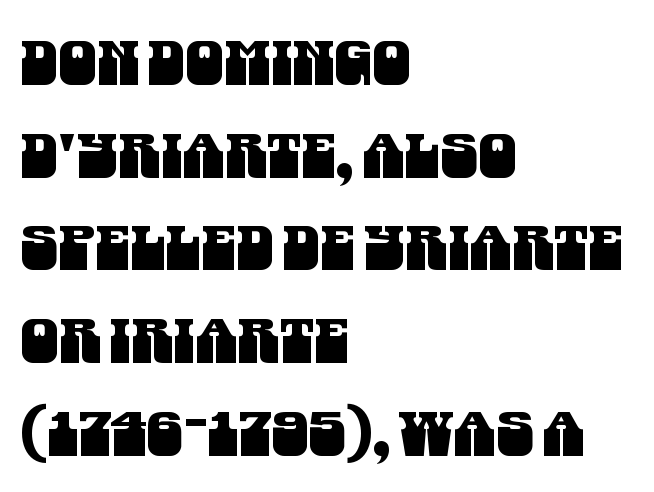
The image shows 61 px condensed sans-serif type; set left-aligned, normal line spacing (1.52x), normal letter spacing, not underlined; medium stroke contrast and a large x-height.
